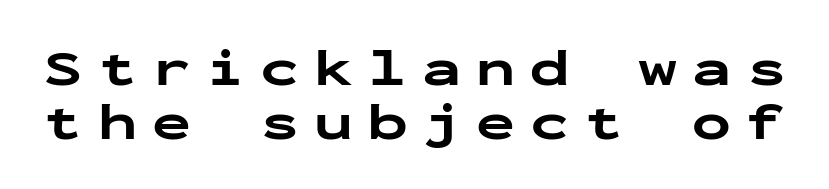
Leading: reduced. Tracking value appears strongly positive — letters spread wide. Any mark beneath the type? The region is blank. Italic: no, the glyphs are upright roman. The typesetting leans heavy: a genuine bold. This sample has the even, mechanical cadence of fixed-width lettering.
